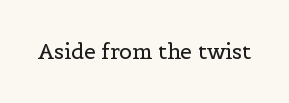
Q: Is the text bold? A: No.
Q: Is the text italic (slanted)? A: No, it is upright.
Q: Is the text underlined? A: No.
Q: Is the spacing between letters normal or unusually wide? A: Normal.
